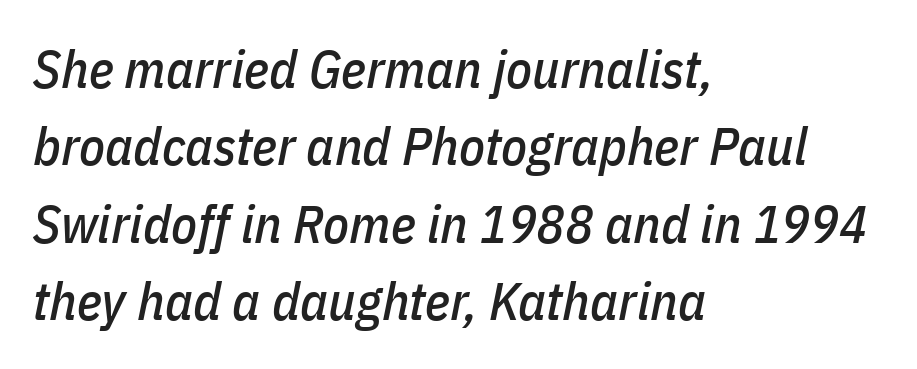
{"italic": "yes", "lean": "right", "slant_degrees": 11, "width": "condensed", "stroke_contrast": "low", "x_height": "medium", "monospaced": "no", "underline": "no", "align": "left", "line_spacing": "normal", "line_spacing_ratio": 1.46, "letter_spacing": "normal", "letter_spacing_em": 0.0, "glyph_px": 53}
